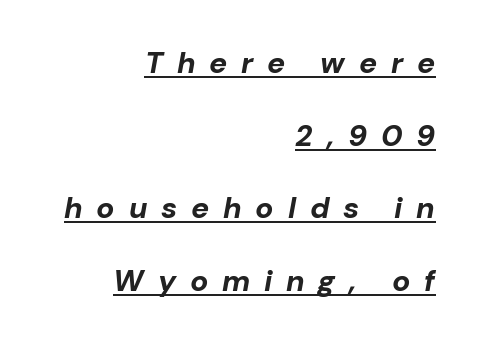
The image shows 30 px bold type, italic (leaning right); set right-aligned, loose line spacing (2.42x), unusually wide letter spacing (+0.46 em), underlined; low stroke contrast and a medium x-height.
